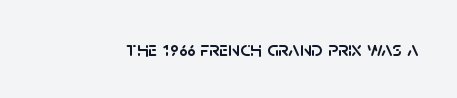
The image shows 21 px text type, upright; set normal letter spacing, not underlined.
